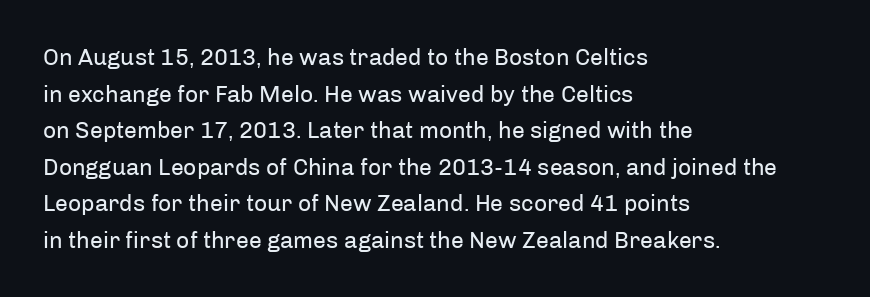
The image shows 23 px text type, upright; set left-aligned, normal line spacing (1.59x), normal letter spacing, not underlined.
